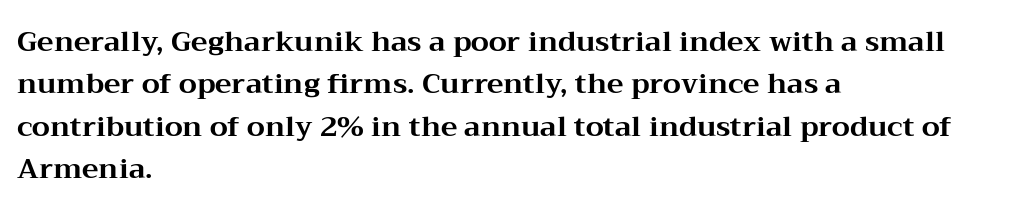
The image shows 28 px bold, wide serif type, upright; set left-aligned, normal line spacing (1.51x), normal letter spacing, not underlined; medium stroke contrast and a medium x-height.
